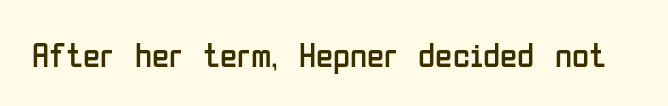
Vertical strokes here are truly vertical. Each letter keeps its own natural width here, so spacing adapts to shape. Tracking here is standard; glyphs follow each other at the usual distance. These lines are composed in type without serifs.
